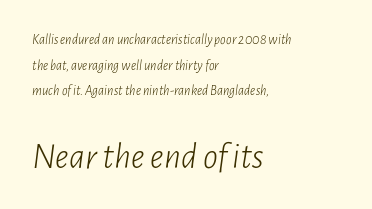
Q: Is the text bold? A: No.
Q: Is the text italic (slanted)? A: Yes, it leans right by about 7 degrees.
Q: Is the text underlined? A: No.
Q: How is the paragraph aligned? A: Left-aligned.
Q: Is the spacing between letters normal or unusually wide? A: Normal.
Q: Which block of text is set in a larger size, the first (top) or the second (bottom)? A: The second (bottom) one.
Q: Width (condensed, normal, or wide)? A: Condensed.
Q: Stroke contrast? A: Low.
Q: x-height? A: Medium.
Q: Monospaced? A: No.
